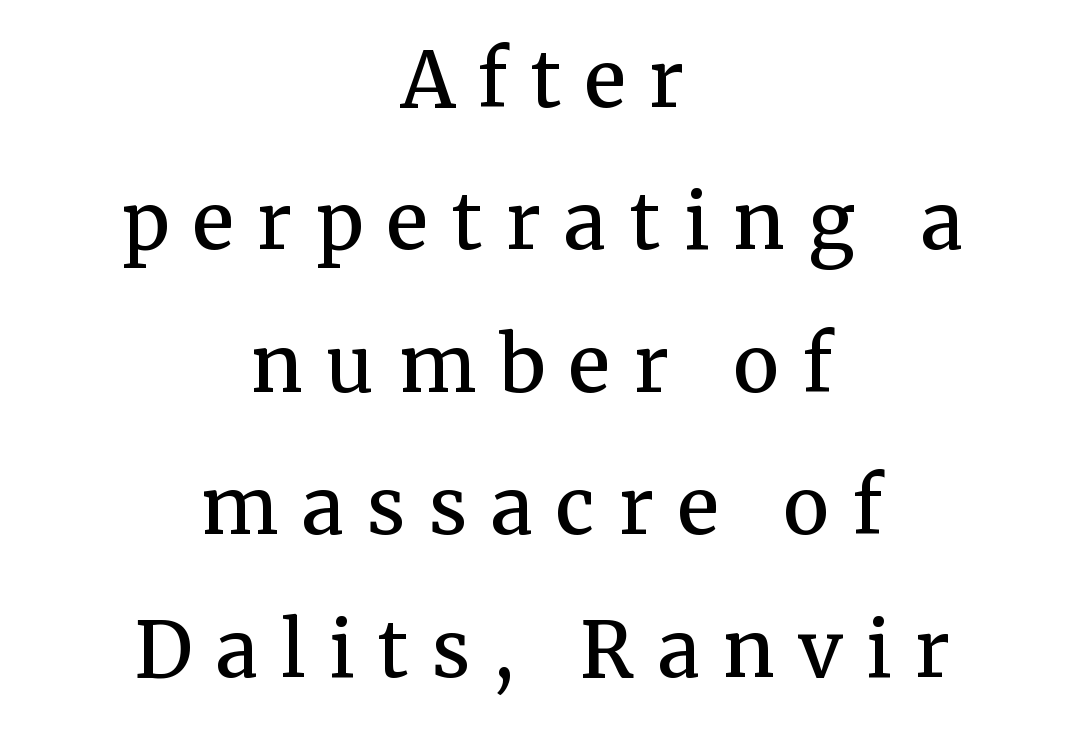
Q: Is the text bold? A: Semi-bold.
Q: Is the text italic (slanted)? A: No, it is upright.
Q: Is the typeface a serif or a sans-serif typeface? A: Serif.
Q: Is the text underlined? A: No.
Q: How is the paragraph aligned? A: Centered.
Q: Is the spacing between letters normal or unusually wide? A: Unusually wide.
Q: Width (condensed, normal, or wide)? A: Normal.
Q: Stroke contrast? A: Medium.
Q: x-height? A: Medium.
Q: Monospaced? A: No.
